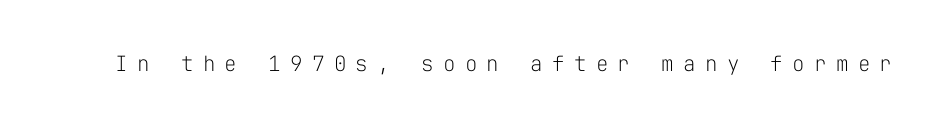
Q: Is the text bold? A: No.
Q: Is the text italic (slanted)? A: No, it is upright.
Q: Is the text underlined? A: No.
Q: Is the spacing between letters normal or unusually wide? A: Unusually wide.
